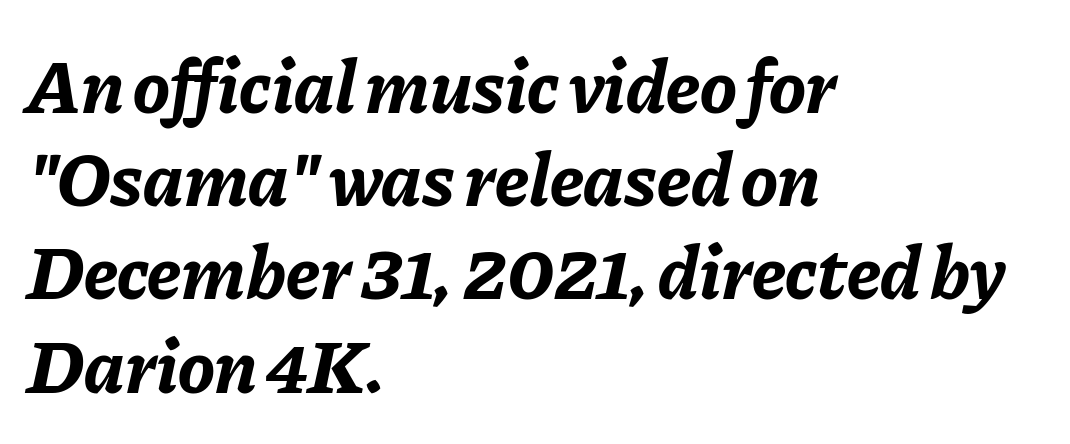
The image shows 77 px bold type, italic (leaning right); set left-aligned, line spacing 1.21x, normal letter spacing, not underlined; low stroke contrast and a medium x-height.
